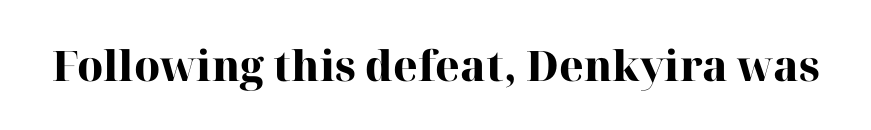
The image shows 42 px heavy serif type, upright; set normal letter spacing, not underlined; high stroke contrast and a medium x-height.
